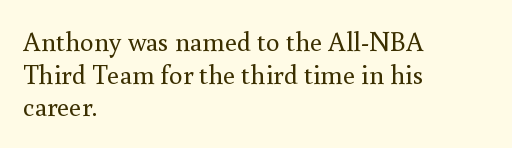
The image shows 27 px text type, upright; set left-aligned, line spacing 1.21x, normal letter spacing, not underlined.
